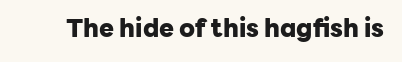
{"italic": "no", "bold": "yes", "underline": "no", "letter_spacing": "normal", "letter_spacing_em": 0.0, "glyph_px": 25}
